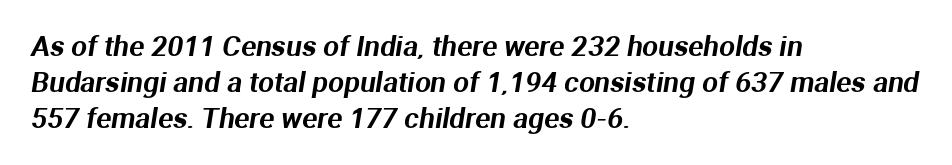
{"serif": "no", "width": "normal", "stroke_contrast": "medium", "x_height": "medium", "monospaced": "no", "underline": "no", "align": "left", "line_spacing": "normal", "line_spacing_ratio": 1.28, "letter_spacing": "normal", "letter_spacing_em": 0.0, "glyph_px": 28}
